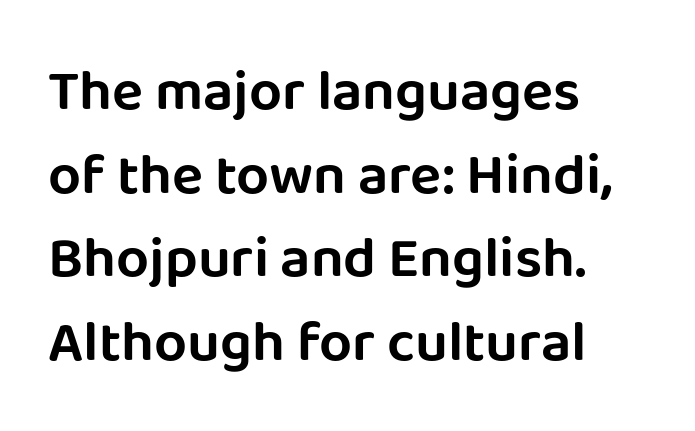
Q: Is the text italic (slanted)? A: No, it is upright.
Q: Is the typeface a serif or a sans-serif typeface? A: Sans-serif.
Q: Is the text underlined? A: No.
Q: How is the paragraph aligned? A: Left-aligned.
Q: Is the spacing between letters normal or unusually wide? A: Normal.
Q: Is the spacing between lines tight, normal or loose? A: Normal.
Q: Width (condensed, normal, or wide)? A: Normal.
Q: Stroke contrast? A: Low.
Q: x-height? A: Large.
Q: Monospaced? A: No.
